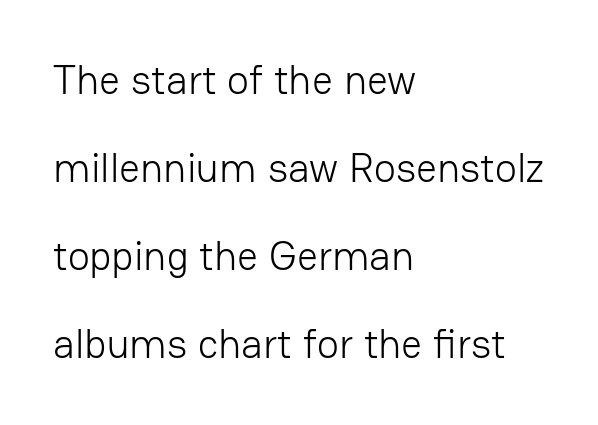
The image shows 41 px light sans-serif type, upright; set left-aligned, loose line spacing (2.15x), normal letter spacing, not underlined; low stroke contrast and a medium x-height.
